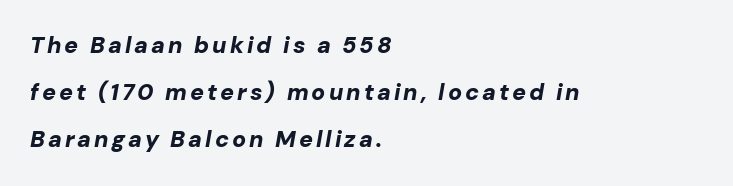
{"italic": "yes", "lean": "right", "slant_degrees": 10, "bold": "yes", "underline": "no", "align": "left", "line_spacing": "loose", "line_spacing_ratio": 2.05, "glyph_px": 23}
